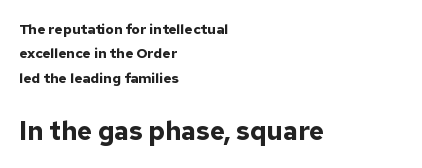
{"italic": "no", "bold": "yes", "underline": "no", "align": "left", "line_spacing_ratio": 1.75, "letter_spacing": "normal", "letter_spacing_em": 0.0, "larger_block": "second", "size_ratio": 1.86, "glyph_px": 26}
